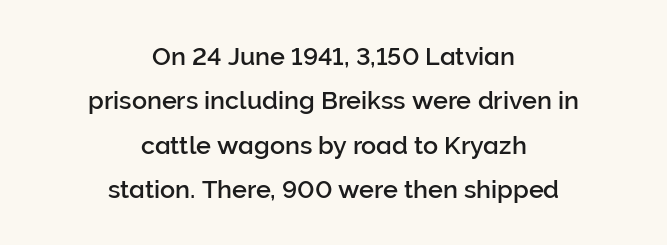
{"italic": "no", "underline": "no", "align": "center", "line_spacing_ratio": 1.78, "letter_spacing": "normal", "letter_spacing_em": 0.0, "glyph_px": 25}
